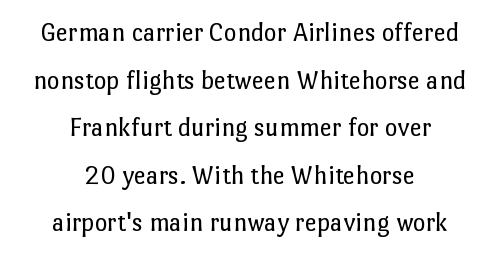
{"italic": "no", "bold": "no", "underline": "no", "align": "center", "line_spacing_ratio": 1.76, "letter_spacing": "normal", "letter_spacing_em": 0.0, "glyph_px": 27}
